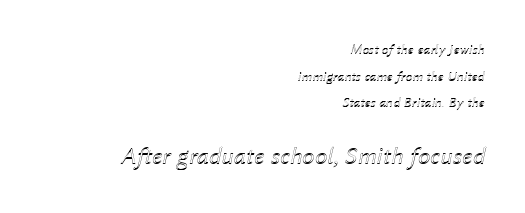
Q: Is the text italic (slanted)? A: Yes, it leans right by about 12 degrees.
Q: Is the text underlined? A: No.
Q: How is the paragraph aligned? A: Right-aligned.
Q: Is the spacing between letters normal or unusually wide? A: Normal.
Q: Is the spacing between lines tight, normal or loose? A: Loose.
Q: Which block of text is set in a larger size, the first (top) or the second (bottom)? A: The second (bottom) one.
